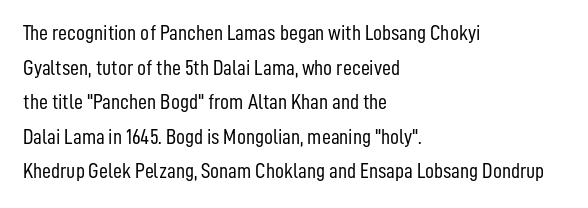
Q: Is the text bold? A: No.
Q: Is the text italic (slanted)? A: No, it is upright.
Q: Is the text underlined? A: No.
Q: How is the paragraph aligned? A: Left-aligned.
Q: Is the spacing between letters normal or unusually wide? A: Normal.
Q: Is the spacing between lines tight, normal or loose? A: Normal.
